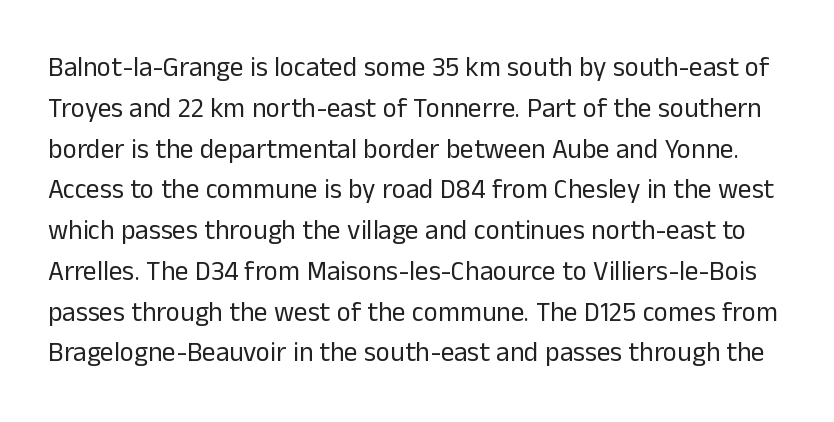
The image shows 27 px text type, upright; set normal line spacing (1.51x), normal letter spacing, not underlined.
